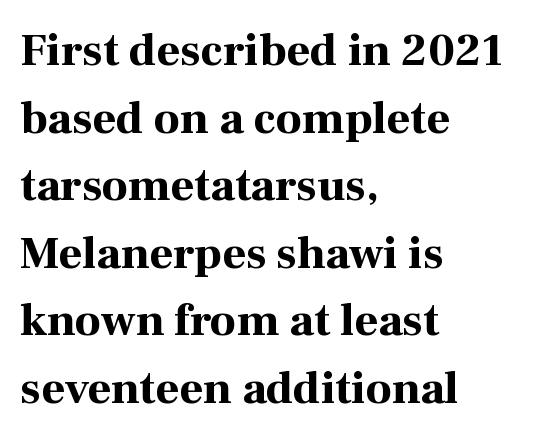
The image shows 46 px bold serif type, upright; set left-aligned, normal line spacing (1.47x), normal letter spacing, not underlined; high stroke contrast and a medium x-height.
